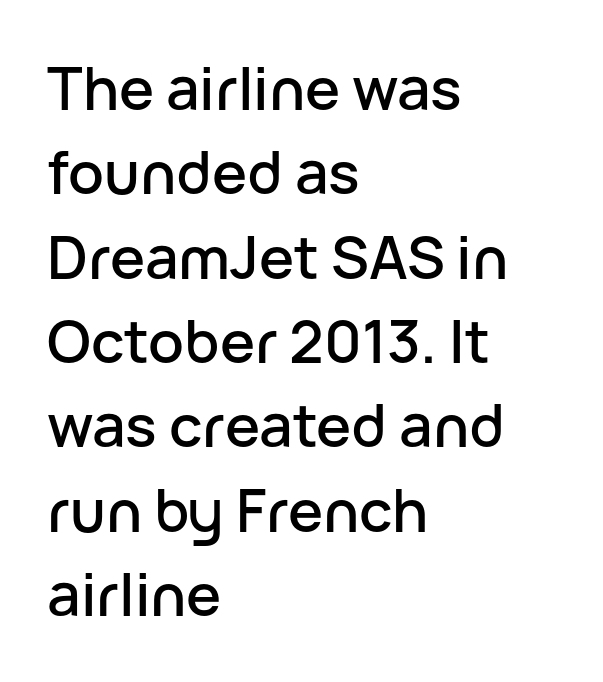
The image shows 59 px sans-serif type, upright; set left-aligned, normal line spacing (1.43x), normal letter spacing, not underlined; low stroke contrast and a medium x-height.
